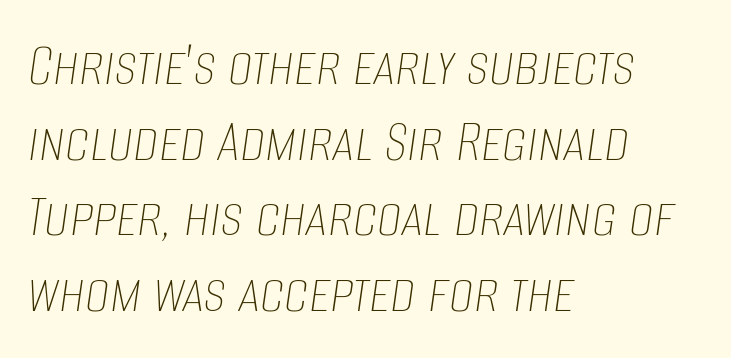
{"italic": "yes", "lean": "right", "slant_degrees": 8, "bold": "no", "weight": "thin", "width": "condensed", "stroke_contrast": "low", "x_height": "large", "monospaced": "no", "underline": "no", "align": "left", "line_spacing_ratio": 1.22, "letter_spacing": "normal", "letter_spacing_em": 0.0, "glyph_px": 62}
